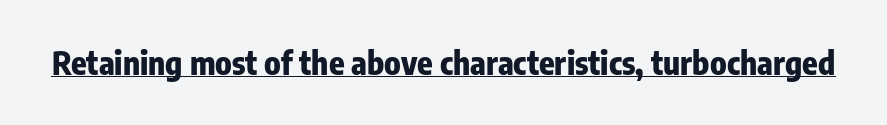
The image shows 32 px heavy, condensed sans-serif type, upright; set normal letter spacing, underlined; low stroke contrast and a medium x-height.
